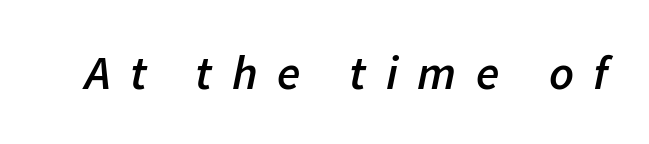
{"italic": "yes", "lean": "right", "slant_degrees": 11, "bold": "semi", "weight": "semibold", "width": "normal", "stroke_contrast": "low", "x_height": "medium", "monospaced": "no", "underline": "no", "letter_spacing": "wide", "letter_spacing_em": 0.41, "glyph_px": 48}
